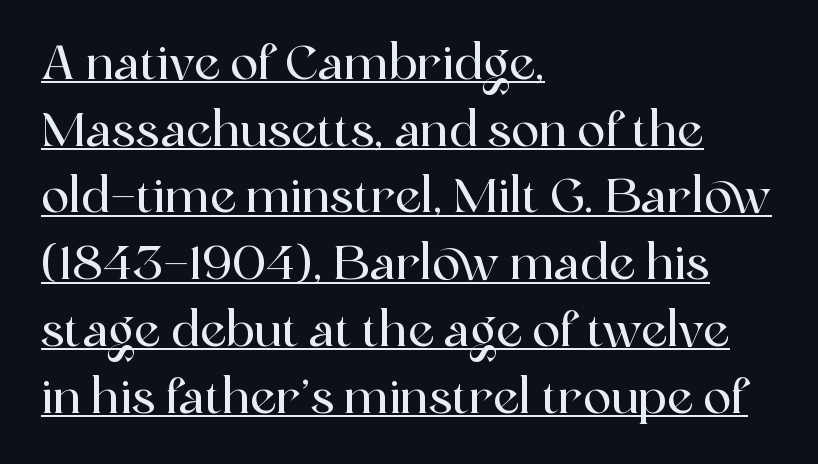
{"serif": "yes", "italic": "no", "width": "normal", "x_height": "medium", "monospaced": "no", "underline": "yes", "align": "left", "line_spacing": "normal", "line_spacing_ratio": 1.42, "letter_spacing": "normal", "letter_spacing_em": 0.0, "glyph_px": 47}
